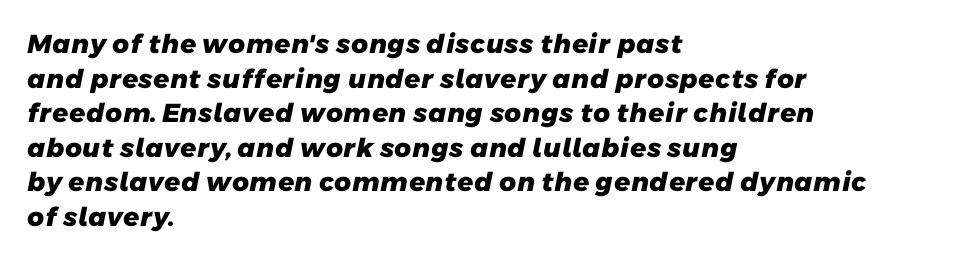
The image shows 26 px bold type; set left-aligned, normal line spacing (1.33x), normal letter spacing, not underlined.
